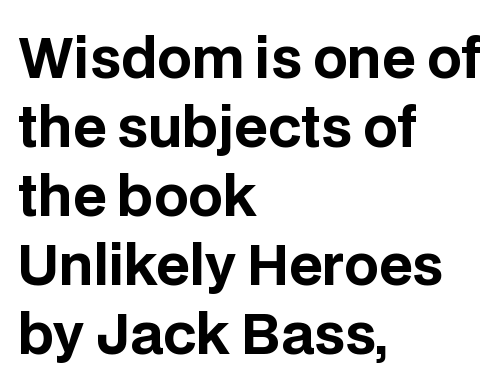
The image shows 54 px bold sans-serif type, upright; set left-aligned, normal line spacing (1.28x), normal letter spacing, not underlined; low stroke contrast and a large x-height.
